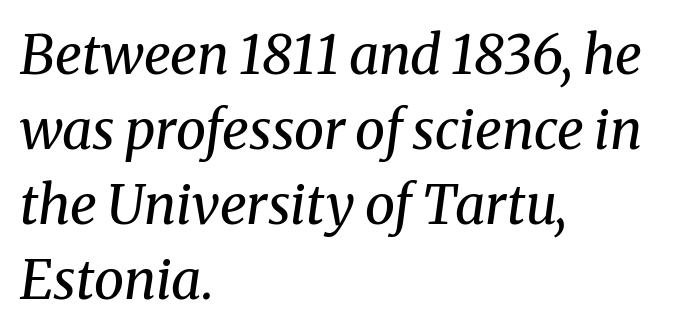
{"serif": "yes", "italic": "yes", "lean": "right", "slant_degrees": 8, "bold": "no", "weight": "regular", "width": "normal", "stroke_contrast": "medium", "x_height": "medium", "monospaced": "no", "underline": "no", "align": "left", "line_spacing": "normal", "line_spacing_ratio": 1.39, "letter_spacing": "normal", "letter_spacing_em": 0.0, "glyph_px": 54}
